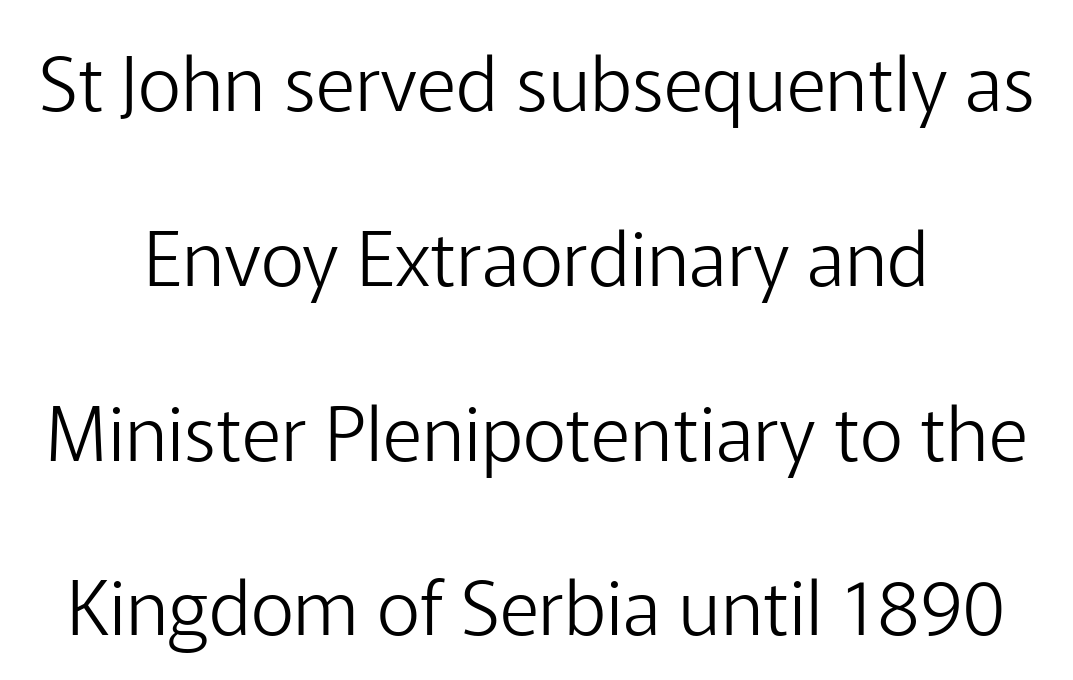
{"serif": "no", "italic": "no", "bold": "no", "weight": "light", "width": "normal", "stroke_contrast": "low", "x_height": "medium", "monospaced": "no", "underline": "no", "align": "center", "line_spacing": "loose", "line_spacing_ratio": 2.3, "letter_spacing": "normal", "letter_spacing_em": 0.0, "glyph_px": 76}
